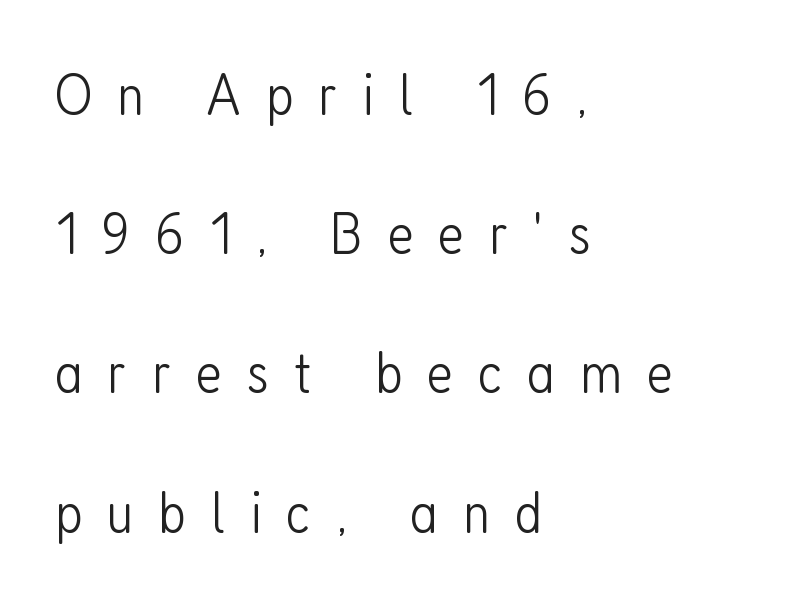
{"serif": "no", "italic": "no", "bold": "no", "weight": "light", "width": "condensed", "stroke_contrast": "low", "x_height": "medium", "monospaced": "no", "underline": "no", "align": "left", "line_spacing": "loose", "line_spacing_ratio": 2.32, "letter_spacing": "wide", "letter_spacing_em": 0.41, "glyph_px": 60}
